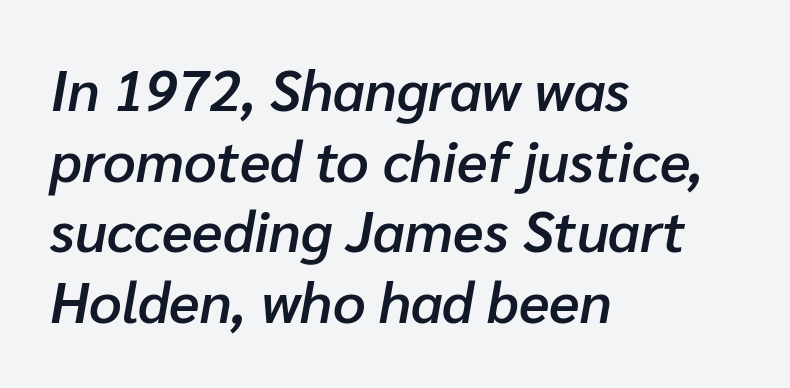
{"italic": "yes", "lean": "right", "slant_degrees": 10, "bold": "semi", "weight": "semibold", "width": "normal", "stroke_contrast": "low", "x_height": "medium", "monospaced": "no", "underline": "no", "align": "left", "line_spacing_ratio": 1.24, "letter_spacing": "normal", "letter_spacing_em": 0.0, "glyph_px": 57}
